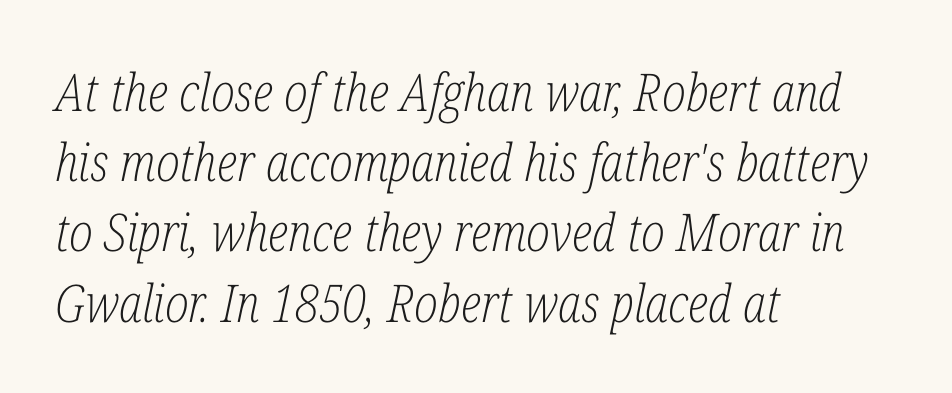
The paragraph has a hard left edge and a soft right edge. The lettering tilts uniformly, giving the passage an italic look. The words here are not underlined. The passage shown is typed in a proportional face where columns would drift. This sample keeps an unexceptional amount of space between lines.
